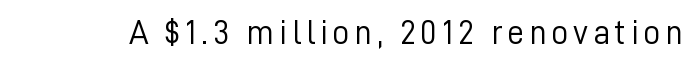
The rendering uses natural spacing where letterforms have individual widths. Nope, no serifs anywhere on these letters. Check under the words: just untouched page. This reads as an unemphasized weight, regular at the heaviest. The lettering stays uniformly vertical, giving the passage a roman look.
